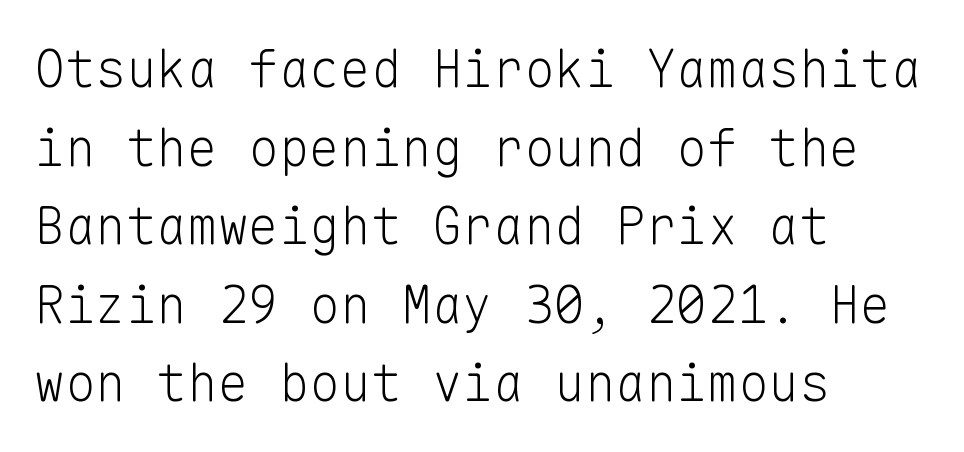
Notice how the stems are strictly vertical — no italics here. Examine the stroke ends and you'll find no serifs. The text block is weighted toward the left margin, trailing off unevenly rightward. Letters have the restrained weight of plain body copy at most.
